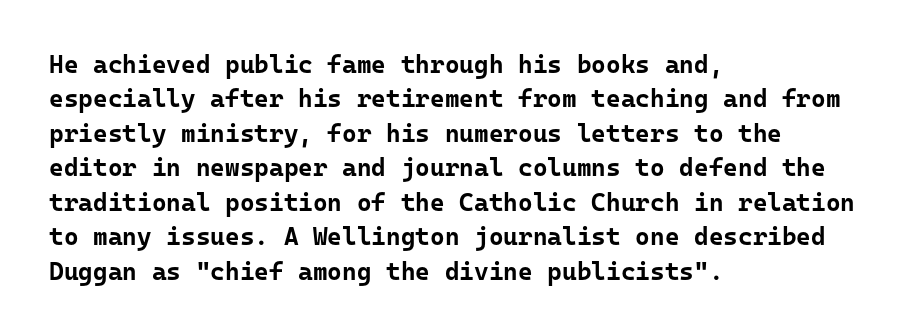
The image shows 25 px bold type, upright; set left-aligned, normal line spacing (1.38x), normal letter spacing, not underlined.
